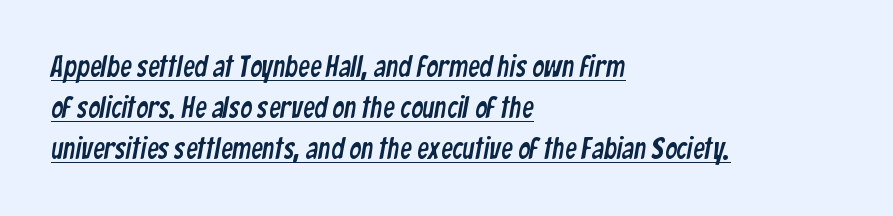
Q: Is the typeface a serif or a sans-serif typeface? A: Sans-serif.
Q: Is the text underlined? A: Yes.
Q: How is the paragraph aligned? A: Left-aligned.
Q: Is the spacing between letters normal or unusually wide? A: Normal.
Q: Is the spacing between lines tight, normal or loose? A: Normal.
Q: Width (condensed, normal, or wide)? A: Condensed.
Q: Stroke contrast? A: Low.
Q: x-height? A: Medium.
Q: Monospaced? A: No.
